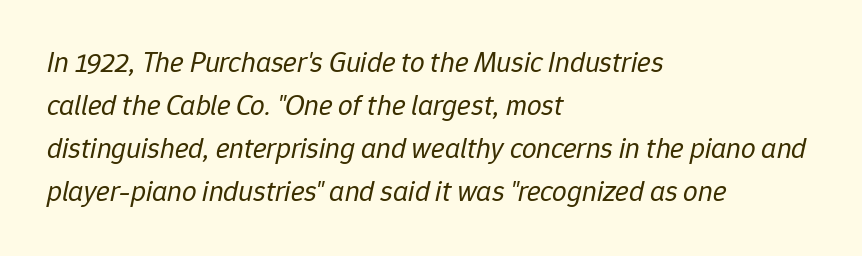
Q: Is the text bold? A: No.
Q: Is the text italic (slanted)? A: Yes, it leans right by about 12 degrees.
Q: Is the text underlined? A: No.
Q: How is the paragraph aligned? A: Left-aligned.
Q: Is the spacing between letters normal or unusually wide? A: Normal.
Q: Is the spacing between lines tight, normal or loose? A: Normal.
Q: Width (condensed, normal, or wide)? A: Normal.
Q: Stroke contrast? A: Low.
Q: x-height? A: Medium.
Q: Monospaced? A: No.
